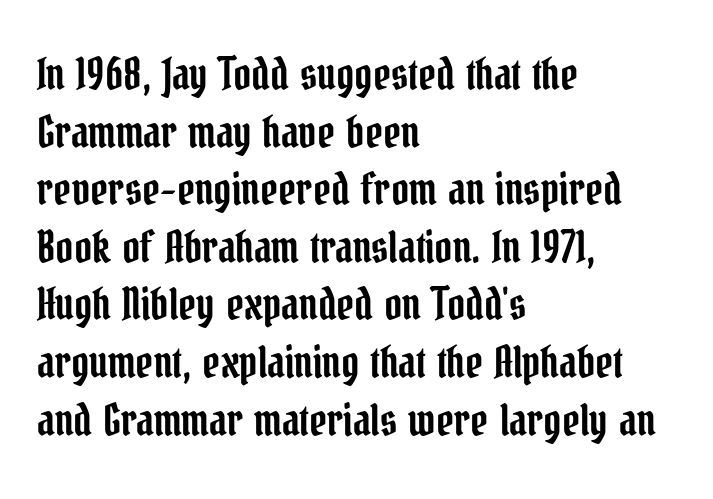
The image shows 43 px condensed serif type, upright; set left-aligned, normal line spacing (1.34x), normal letter spacing, not underlined; low stroke contrast and a medium x-height.
